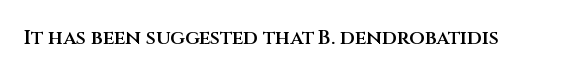
I'd describe the lettering as semibold — firm but not a full bold. The string is rendered with underlining switched off. If you drew a line through each stem, it would be perfectly vertical. Observe the ordinary spacing: letters are neighbours, not strangers.
